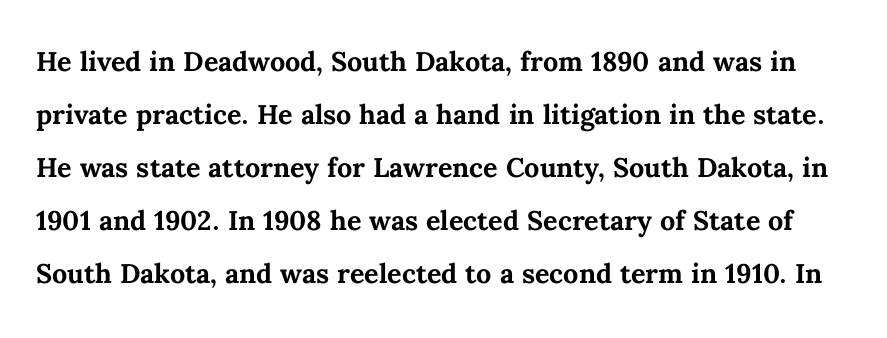
Designer's note — italics off, roman on. Caption: bold face, heavy strokes. The string is rendered with underlining switched off. The face used here is rendered with its standard letterfit. Character widths vary here, with narrow letters taking less room than wide ones. Successive baselines arrive at the customary interval.
